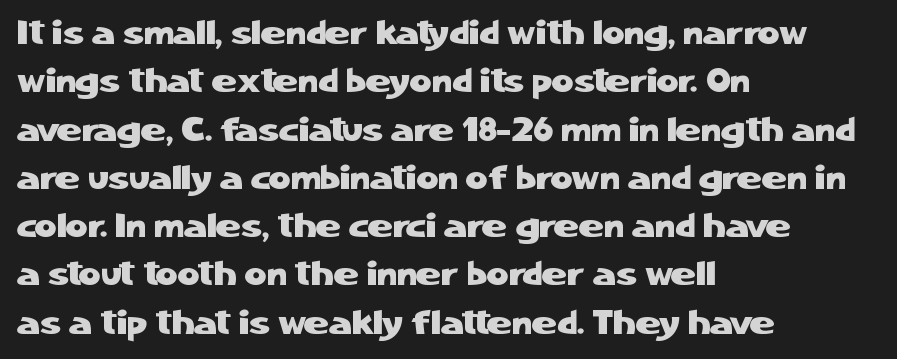
Q: Is the text italic (slanted)? A: No, it is upright.
Q: Is the typeface a serif or a sans-serif typeface? A: Sans-serif.
Q: Is the text underlined? A: No.
Q: How is the paragraph aligned? A: Left-aligned.
Q: Is the spacing between letters normal or unusually wide? A: Normal.
Q: Is the spacing between lines tight, normal or loose? A: Normal.
Q: Width (condensed, normal, or wide)? A: Normal.
Q: Stroke contrast? A: Low.
Q: x-height? A: Medium.
Q: Monospaced? A: No.
